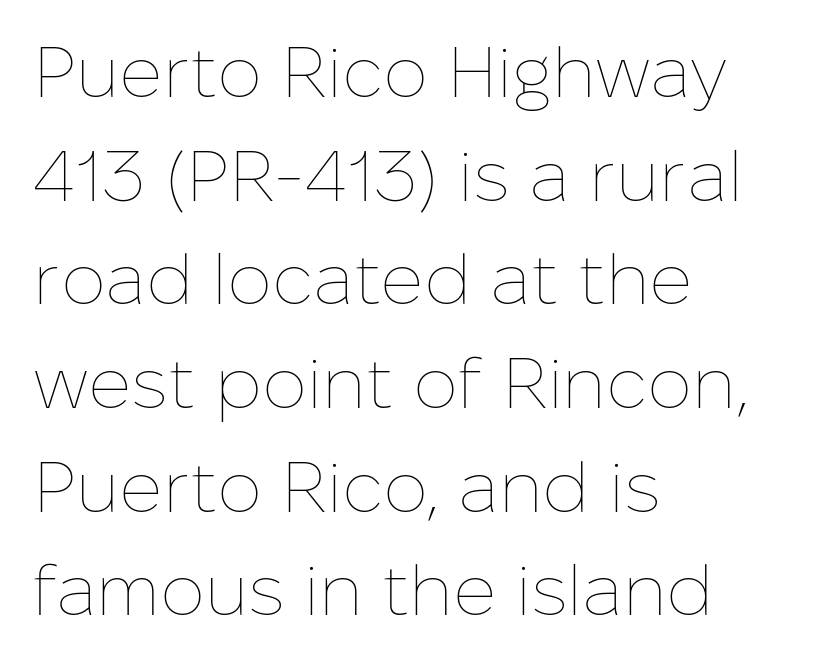
Q: Is the text bold? A: No.
Q: Is the text italic (slanted)? A: No, it is upright.
Q: Is the text underlined? A: No.
Q: How is the paragraph aligned? A: Left-aligned.
Q: Is the spacing between letters normal or unusually wide? A: Normal.
Q: Is the spacing between lines tight, normal or loose? A: Normal.
Q: Width (condensed, normal, or wide)? A: Normal.
Q: Stroke contrast? A: Low.
Q: x-height? A: Medium.
Q: Monospaced? A: No.
